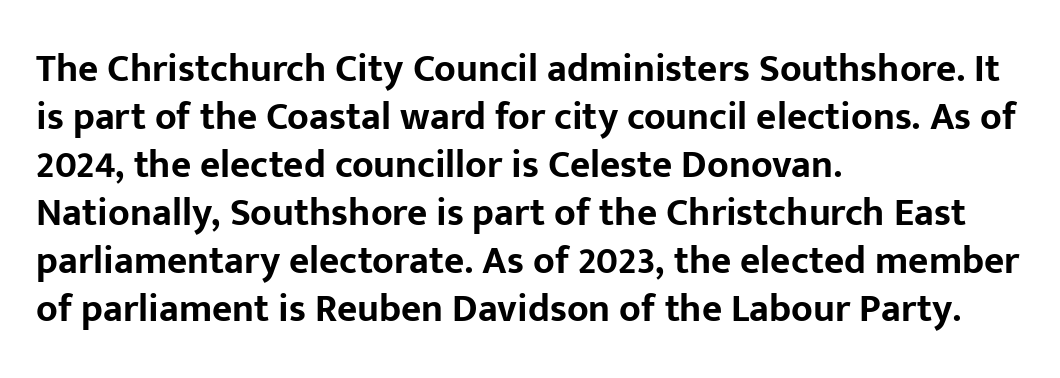
Q: Is the text bold? A: Yes.
Q: Is the text italic (slanted)? A: No, it is upright.
Q: Is the typeface a serif or a sans-serif typeface? A: Sans-serif.
Q: Is the text underlined? A: No.
Q: How is the paragraph aligned? A: Left-aligned.
Q: Is the spacing between letters normal or unusually wide? A: Normal.
Q: Width (condensed, normal, or wide)? A: Normal.
Q: Stroke contrast? A: Low.
Q: x-height? A: Medium.
Q: Monospaced? A: No.
